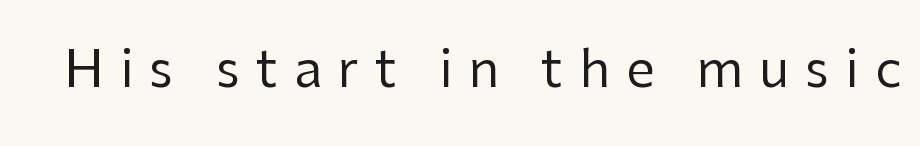
This sample uses an upright cut, with every glyph sitting square on the baseline. The type is letterspaced generously, with wide tracking. The font is comparable to plain body text, perhaps lighter. The type family on display is of the sans-serif kind. Proportional: the letters do not fall into vertical columns.
